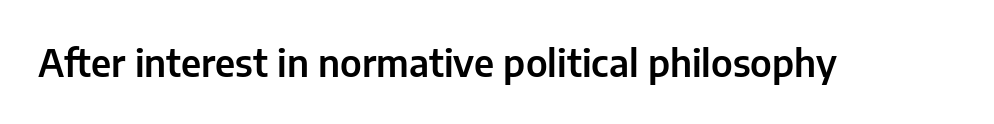
The image shows 37 px sans-serif type, upright; set normal letter spacing, not underlined; low stroke contrast and a medium x-height.
